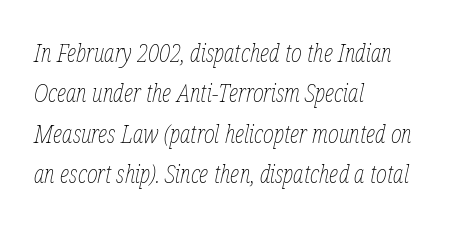
The image shows 26 px text type, italic (leaning right); set left-aligned, normal line spacing (1.55x), normal letter spacing, not underlined.
